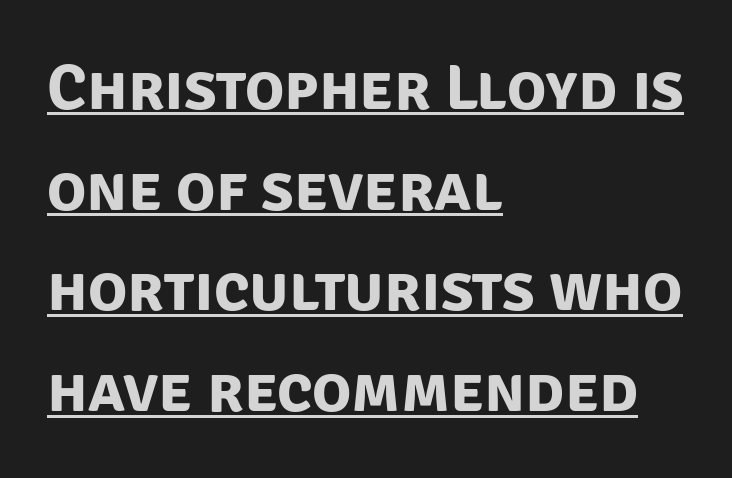
{"serif": "no", "bold": "yes", "weight": "bold", "width": "normal", "stroke_contrast": "low", "x_height": "large", "monospaced": "no", "underline": "yes", "align": "left", "line_spacing": "normal", "line_spacing_ratio": 1.55, "letter_spacing": "normal", "letter_spacing_em": 0.0, "glyph_px": 65}
